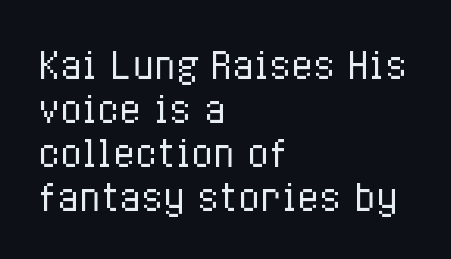
The image shows 36 px regular-weight, condensed type, upright; set left-aligned, line spacing 1.22x, normal letter spacing, not underlined; low stroke contrast and a medium x-height.
